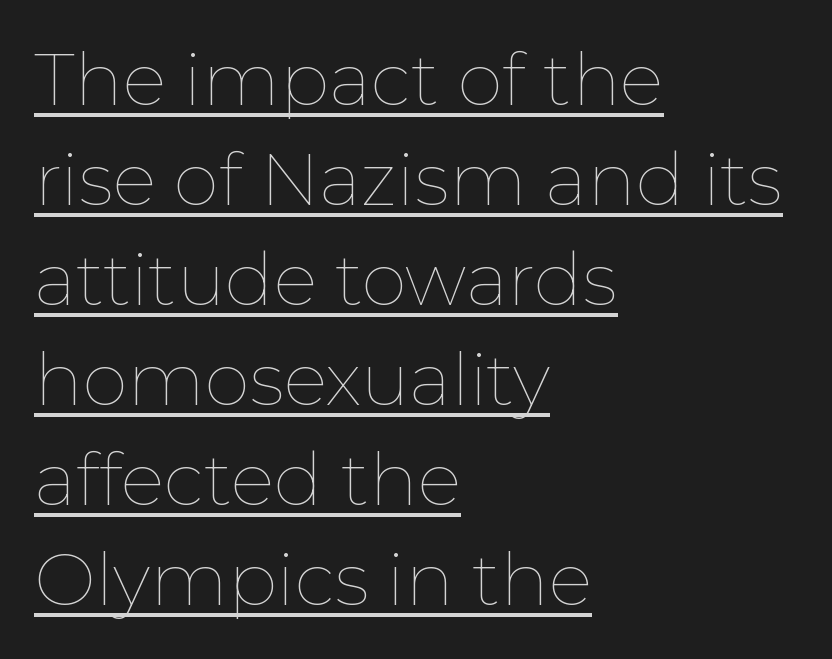
{"italic": "no", "bold": "no", "weight": "thin", "width": "normal", "stroke_contrast": "low", "x_height": "medium", "monospaced": "no", "underline": "yes", "align": "left", "line_spacing": "normal", "line_spacing_ratio": 1.37, "letter_spacing": "normal", "letter_spacing_em": 0.0, "glyph_px": 73}
